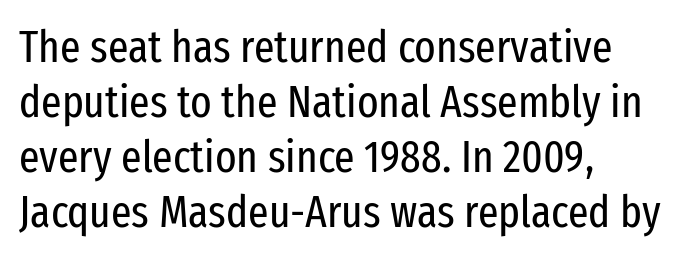
A typesetter would call this proportional, since set widths differ per character. The space beneath each line is pristine and unruled. Where is the straight margin? On the left. Is this a heavy cut? Hardly; it is regular or lighter. Regarding serifs, this sample does without them.
